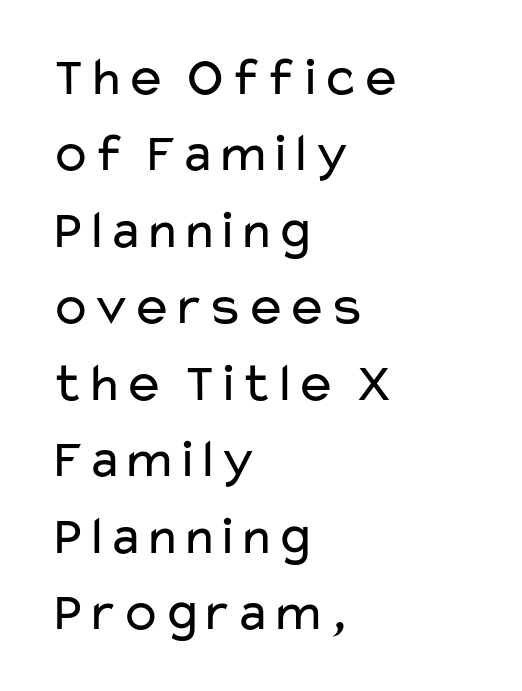
The image shows 55 px regular-weight, wide sans-serif type, upright; set left-aligned, normal line spacing (1.39x), normal letter spacing, not underlined; low stroke contrast and a medium x-height.
